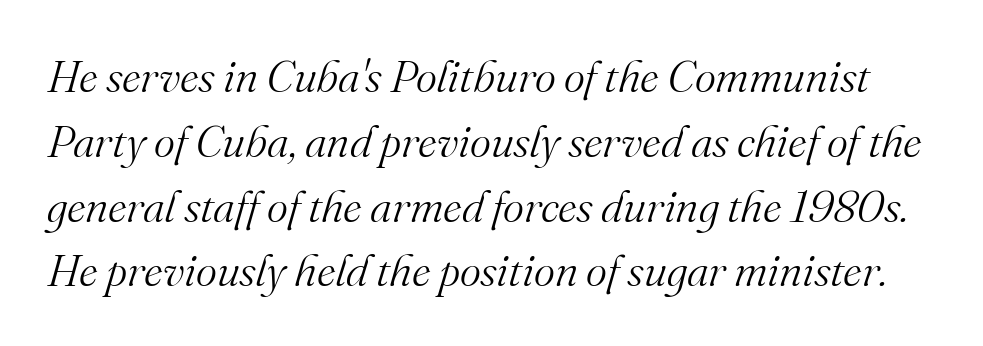
What kind of face is this? One with serifs. Short note: letters normally spaced. Tall strokes in this sample are angled rather than plumb. Each letter keeps its own natural width here, so spacing adapts to shape.
